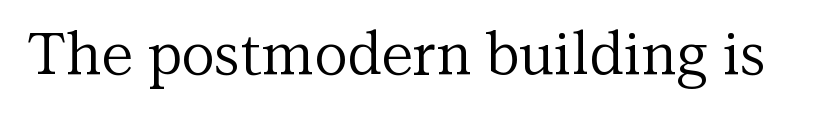
In terms of letterspacing, this is plain default setting. Stroke terminals: seriffed. Quick note: underline off. Italic? Not at all — the glyphs are vertical. Proportional: the letters do not fall into vertical columns. Counters stay open thanks to moderate or lighter strokes.
